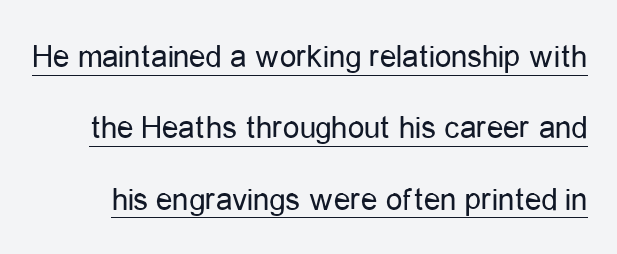
The image shows 33 px regular-weight, condensed sans-serif type, upright; set loose line spacing (2.16x), normal letter spacing, underlined; low stroke contrast and a medium x-height.
